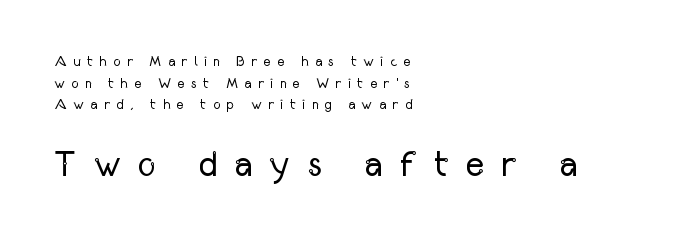
This is not heavy type; no bold has been used. Look at the tracking — it's clearly loosened, letters drifting apart. The typography opts for an upright posture over an oblique one. A bare baseline throughout the passage. Do the characters align in a grid? No, the font is proportional.
